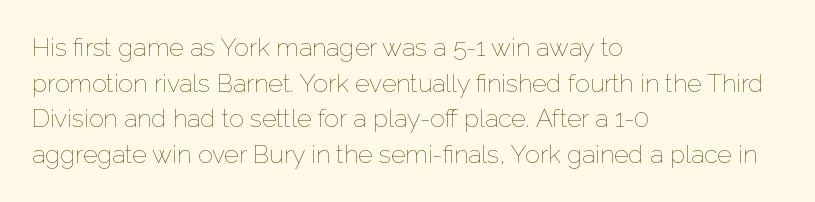
No word sits above an underline. These lines stack with their left ends in a neat column. The line-height multiplier appears to be the usual default. Ordinary non-slanted type is in use. Students, note that the glyphs here touch the page at normal intervals.
